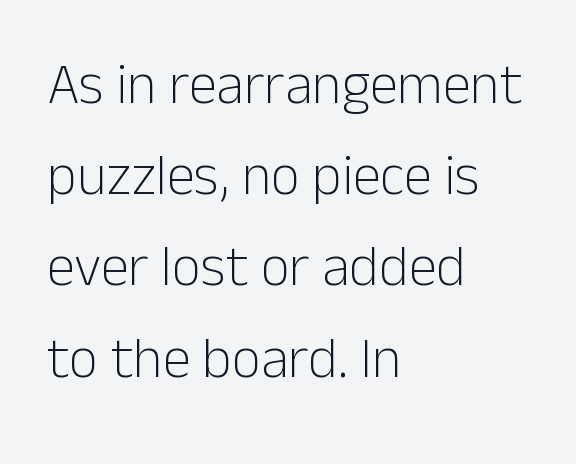
{"serif": "no", "italic": "no", "bold": "no", "weight": "light", "width": "normal", "stroke_contrast": "low", "x_height": "medium", "monospaced": "no", "underline": "no", "align": "left", "line_spacing": "normal", "line_spacing_ratio": 1.6, "letter_spacing": "normal", "letter_spacing_em": 0.0, "glyph_px": 57}
